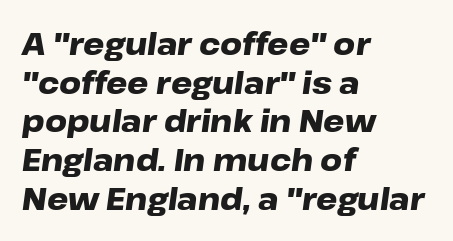
Q: Is the text bold? A: Yes.
Q: Is the text italic (slanted)? A: Yes, it leans right by about 8 degrees.
Q: Is the text underlined? A: No.
Q: How is the paragraph aligned? A: Left-aligned.
Q: Is the spacing between letters normal or unusually wide? A: Normal.
Q: Is the spacing between lines tight, normal or loose? A: Normal.
Q: Width (condensed, normal, or wide)? A: Wide.
Q: Stroke contrast? A: Low.
Q: x-height? A: Medium.
Q: Monospaced? A: No.
